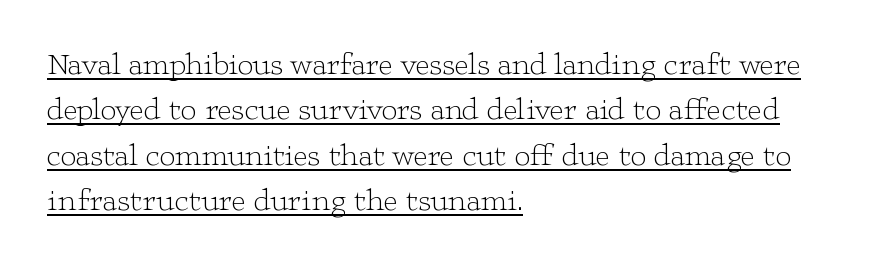
The image shows 31 px light, wide serif type, upright; set left-aligned, normal line spacing (1.46x), normal letter spacing, underlined; low stroke contrast and a medium x-height.
